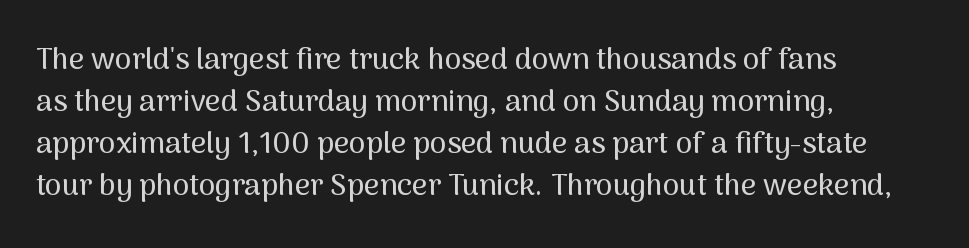
The image shows 30 px sans-serif type, upright; set left-aligned, normal line spacing (1.4x), normal letter spacing, not underlined; medium stroke contrast and a medium x-height.
